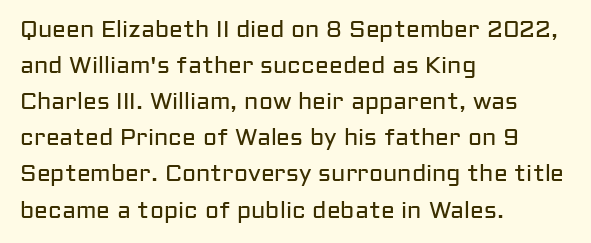
Q: Is the text bold? A: No.
Q: Is the text italic (slanted)? A: No, it is upright.
Q: Is the text underlined? A: No.
Q: How is the paragraph aligned? A: Left-aligned.
Q: Is the spacing between letters normal or unusually wide? A: Normal.
Q: Is the spacing between lines tight, normal or loose? A: Normal.
